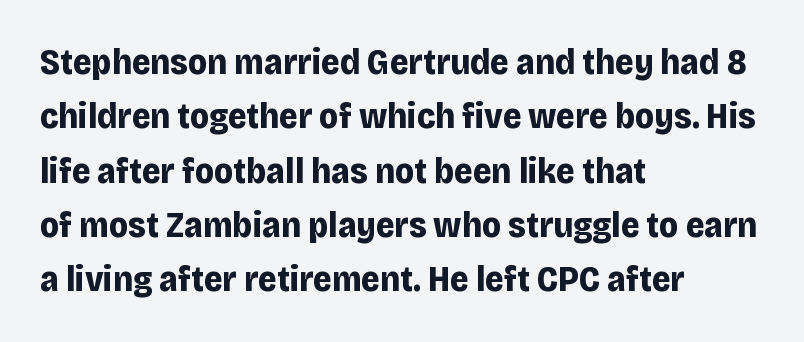
{"serif": "no", "italic": "no", "bold": "yes", "weight": "bold", "width": "normal", "stroke_contrast": "low", "x_height": "large", "monospaced": "no", "underline": "no", "align": "left", "line_spacing": "normal", "line_spacing_ratio": 1.51, "letter_spacing": "normal", "letter_spacing_em": 0.0, "glyph_px": 36}
